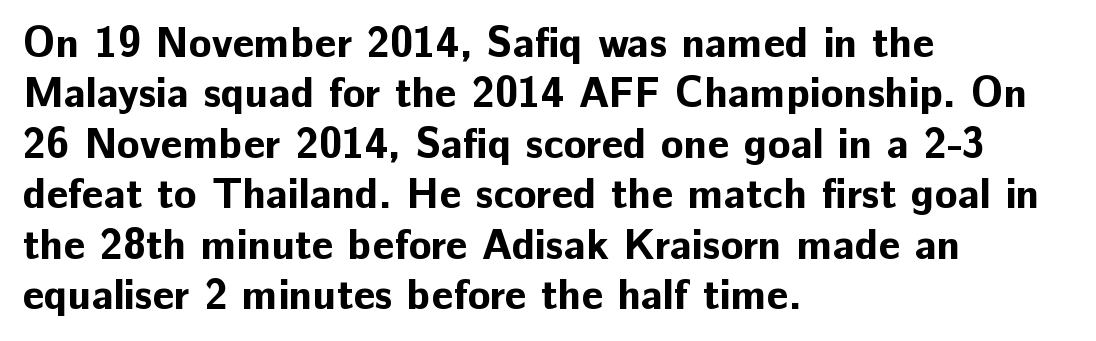
The image shows 42 px bold sans-serif type, upright; set left-aligned, line spacing 1.2x, normal letter spacing, not underlined; low stroke contrast and a medium x-height.
